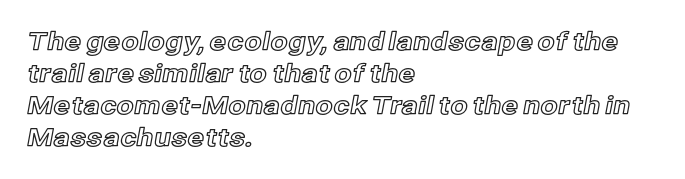
The image shows 25 px text type; set left-aligned, normal line spacing (1.28x), normal letter spacing, not underlined.
